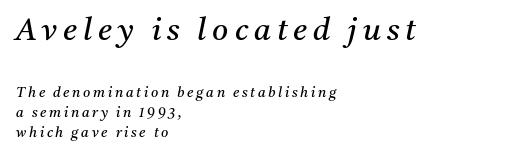
Notice how the passage keeps a crisp vertical edge on the left only. Note the varied advance widths — an 'i' is clearly narrower than an 'm'. A serif font was chosen for this passage. Rule under the text: the space is simply empty. An italicized treatment has been applied to the whole sample.
